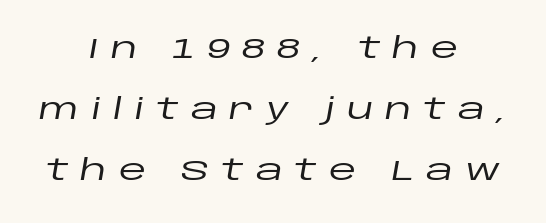
The glyphs look as if they've been sheared to an angle. The type is letterspaced generously, with wide tracking. Does the leading feel generous? Absolutely, it's lavish. Just letters on the line, the space beneath them empty. Line starts and ends both wander, symmetrically.
